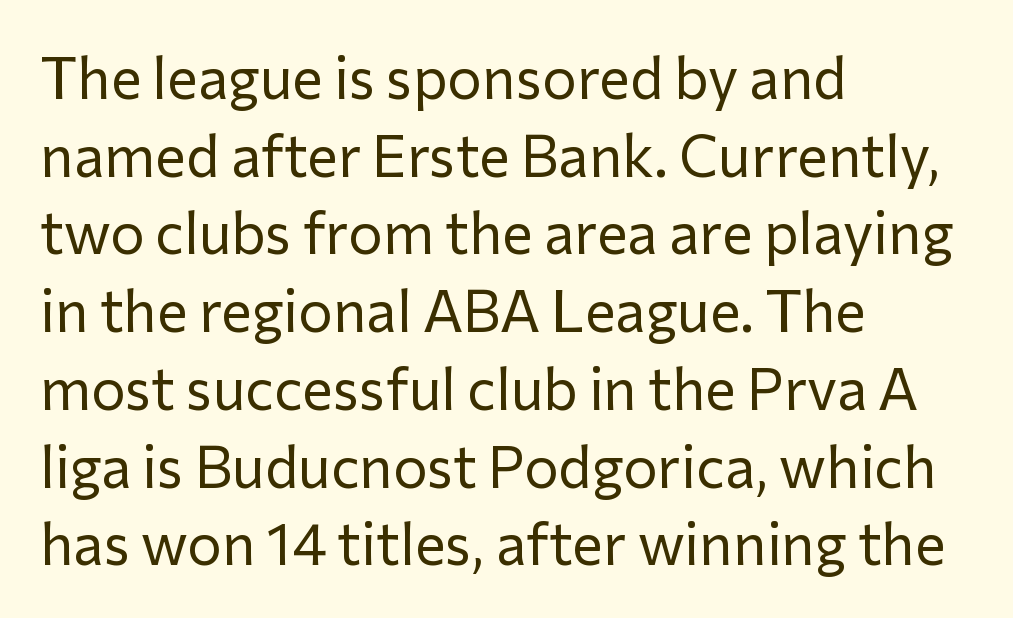
Q: Is the text bold? A: No.
Q: Is the text italic (slanted)? A: No, it is upright.
Q: Is the typeface a serif or a sans-serif typeface? A: Sans-serif.
Q: Is the text underlined? A: No.
Q: How is the paragraph aligned? A: Left-aligned.
Q: Is the spacing between letters normal or unusually wide? A: Normal.
Q: Is the spacing between lines tight, normal or loose? A: Normal.
Q: Width (condensed, normal, or wide)? A: Normal.
Q: Stroke contrast? A: Low.
Q: x-height? A: Medium.
Q: Monospaced? A: No.
